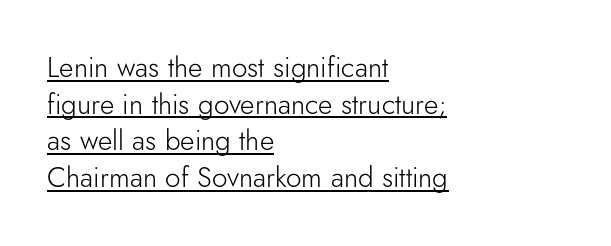
{"serif": "no", "italic": "no", "bold": "no", "weight": "light", "width": "normal", "stroke_contrast": "low", "x_height": "small", "monospaced": "no", "underline": "yes", "align": "left", "line_spacing": "normal", "line_spacing_ratio": 1.31, "letter_spacing": "normal", "letter_spacing_em": 0.0, "glyph_px": 28}
